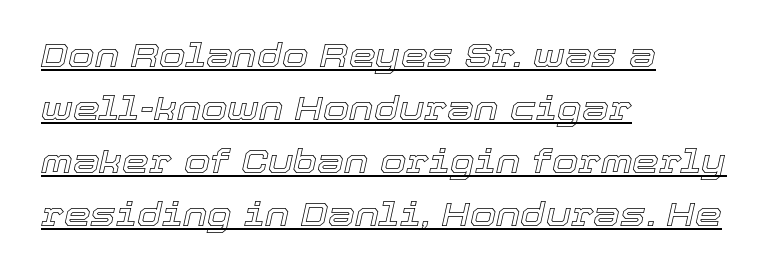
The image shows 34 px text type, italic (leaning right); set left-aligned, normal line spacing (1.56x), normal letter spacing, underlined; a medium x-height.
